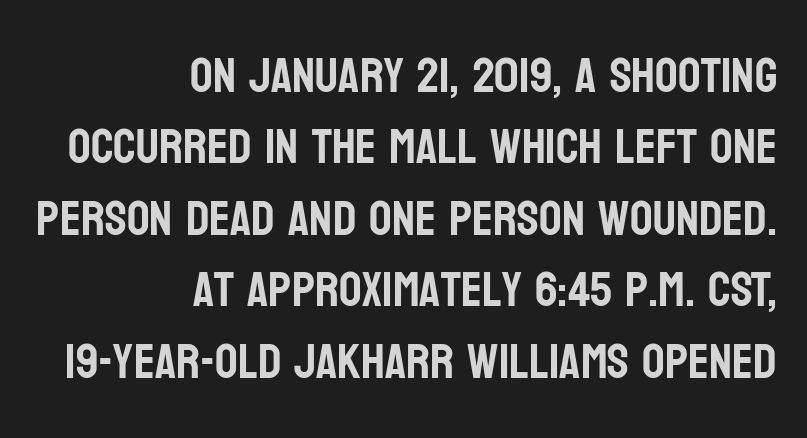
{"serif": "no", "italic": "no", "width": "condensed", "stroke_contrast": "low", "x_height": "large", "monospaced": "no", "underline": "no", "align": "right", "line_spacing": "normal", "line_spacing_ratio": 1.43, "letter_spacing": "normal", "letter_spacing_em": 0.0, "glyph_px": 50}
